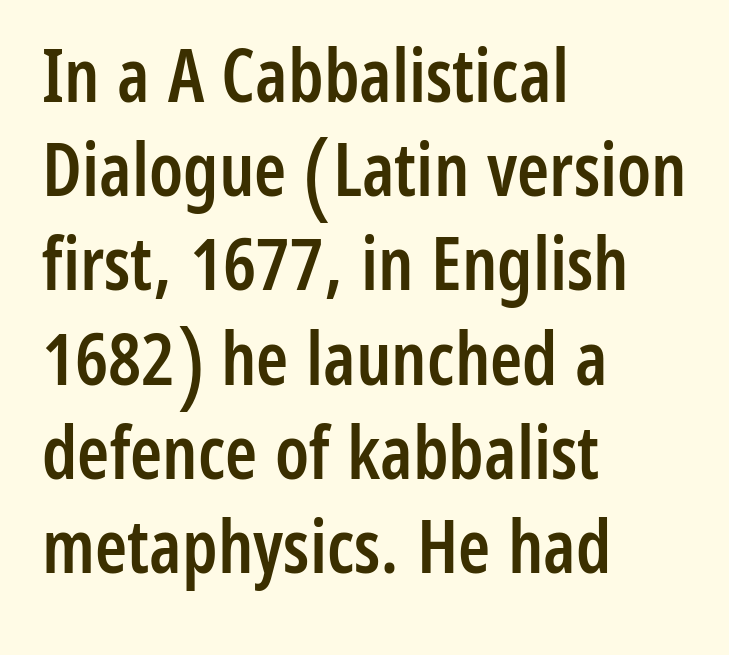
{"serif": "no", "italic": "no", "bold": "semi", "weight": "semibold", "width": "condensed", "stroke_contrast": "low", "x_height": "medium", "monospaced": "no", "underline": "no", "align": "left", "line_spacing": "normal", "line_spacing_ratio": 1.29, "letter_spacing": "normal", "letter_spacing_em": 0.0, "glyph_px": 73}
